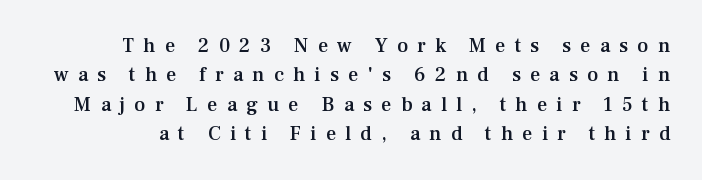
Do the letters lean? They stand straight. The horizontal fit of the characters is loose and conspicuously gappy. Stems and bowls a touch heavier than normal — semibold. Line spacing here is normal. Each row of text sits above clean, open space.
